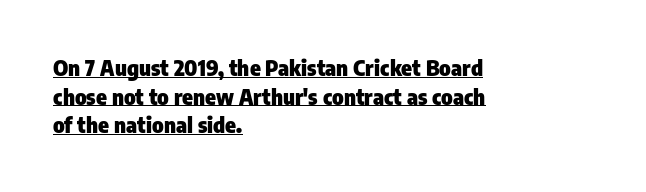
Q: Is the text bold? A: Yes.
Q: Is the text italic (slanted)? A: No, it is upright.
Q: Is the text underlined? A: Yes.
Q: How is the paragraph aligned? A: Left-aligned.
Q: Is the spacing between letters normal or unusually wide? A: Normal.
Q: Is the spacing between lines tight, normal or loose? A: Normal.
